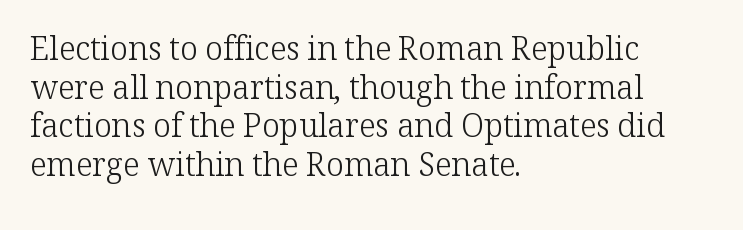
The image shows 32 px light serif type, upright; set left-aligned, line spacing 1.21x, normal letter spacing, not underlined; low stroke contrast and a medium x-height.
